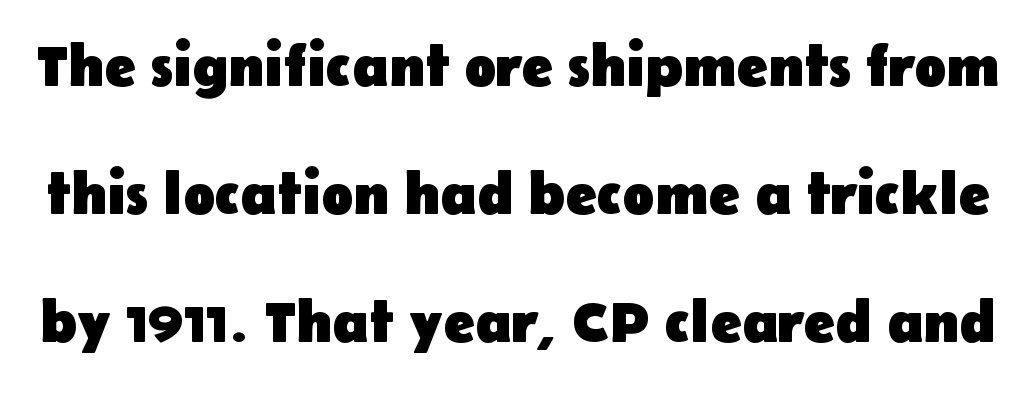
Summary of weight: heavy, a full bold. The passage shown has conventional tracking throughout. A roman cut, with each character standing at attention. Classification — sans serif. Plain, unruled lines of type. Notice the wide empty band between every row — that's loose leading.
